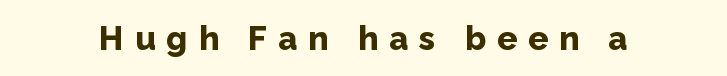
Q: Is the text bold? A: Yes.
Q: Is the text italic (slanted)? A: No, it is upright.
Q: Is the typeface a serif or a sans-serif typeface? A: Sans-serif.
Q: Is the text underlined? A: No.
Q: Is the spacing between letters normal or unusually wide? A: Unusually wide.
Q: Width (condensed, normal, or wide)? A: Normal.
Q: Stroke contrast? A: Low.
Q: x-height? A: Medium.
Q: Monospaced? A: No.
